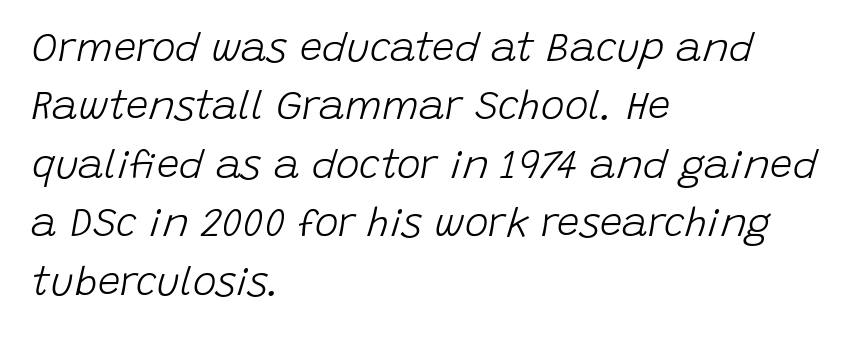
Q: Is the text bold? A: No.
Q: Is the text italic (slanted)? A: Yes, it leans right by about 15 degrees.
Q: Is the text underlined? A: No.
Q: How is the paragraph aligned? A: Left-aligned.
Q: Is the spacing between letters normal or unusually wide? A: Normal.
Q: Is the spacing between lines tight, normal or loose? A: Normal.
Q: Width (condensed, normal, or wide)? A: Normal.
Q: Stroke contrast? A: Low.
Q: x-height? A: Large.
Q: Monospaced? A: No.
